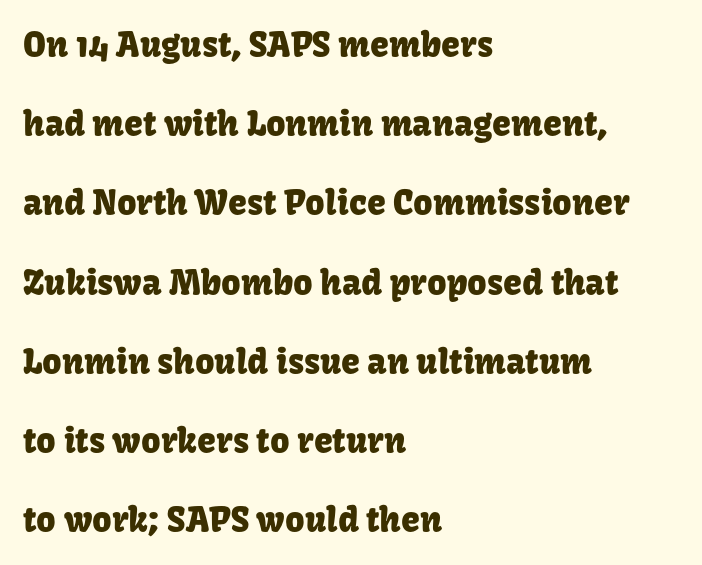
The image shows 34 px sans-serif type, upright; set left-aligned, loose line spacing (2.33x), normal letter spacing, not underlined; low stroke contrast and a medium x-height.
